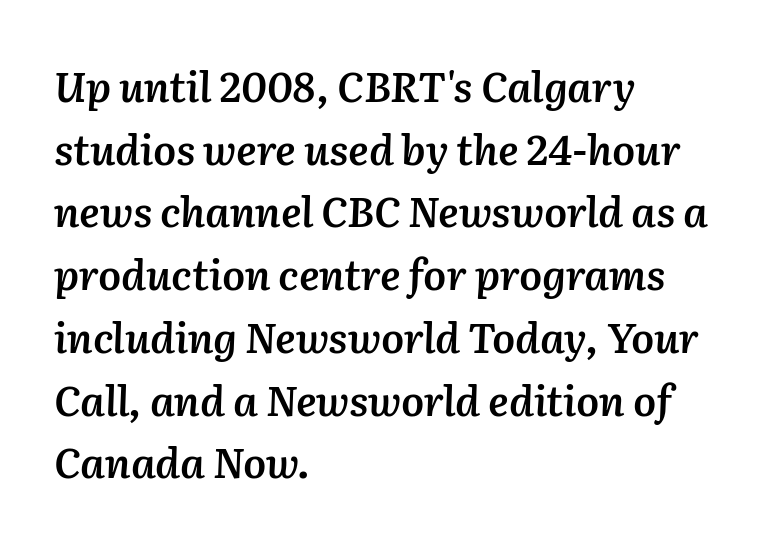
{"italic": "yes", "lean": "right", "slant_degrees": 2, "bold": "semi", "weight": "semibold", "width": "normal", "stroke_contrast": "medium", "x_height": "medium", "monospaced": "no", "underline": "no", "align": "left", "line_spacing": "normal", "line_spacing_ratio": 1.53, "letter_spacing": "normal", "letter_spacing_em": 0.0, "glyph_px": 41}
